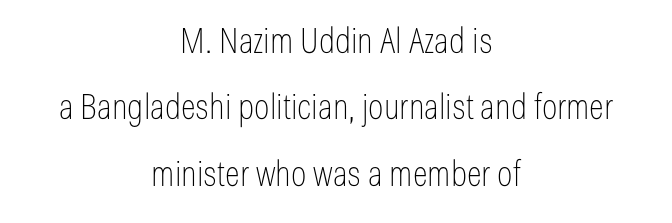
{"serif": "no", "italic": "no", "bold": "no", "weight": "thin", "width": "condensed", "stroke_contrast": "low", "x_height": "medium", "monospaced": "no", "underline": "no", "align": "center", "line_spacing": "loose", "line_spacing_ratio": 1.9, "letter_spacing": "normal", "letter_spacing_em": 0.0, "glyph_px": 35}
